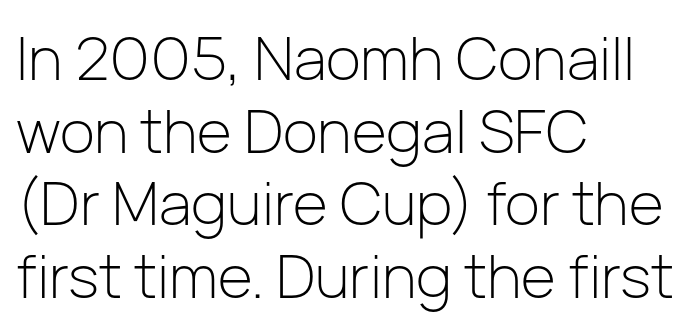
The image shows 60 px light sans-serif type, upright; set left-aligned, line spacing 1.21x, normal letter spacing, not underlined; low stroke contrast and a medium x-height.
